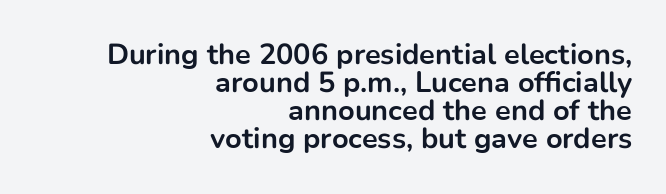
Italic: no, the glyphs are upright roman. Heft: maximum for text — a bold. These lines are rendered in a variable-pitch font. Inter-character spacing is left at the font's built-in metrics.
